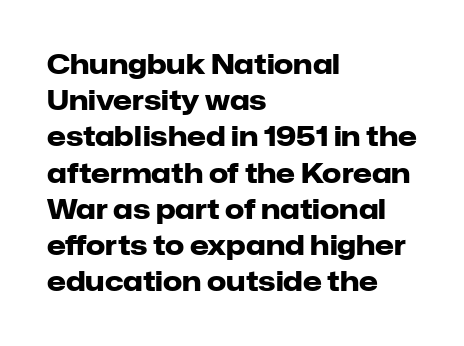
Q: Is the text bold? A: Yes.
Q: Is the text italic (slanted)? A: No, it is upright.
Q: Is the text underlined? A: No.
Q: How is the paragraph aligned? A: Left-aligned.
Q: Is the spacing between letters normal or unusually wide? A: Normal.
Q: Is the spacing between lines tight, normal or loose? A: Normal.
